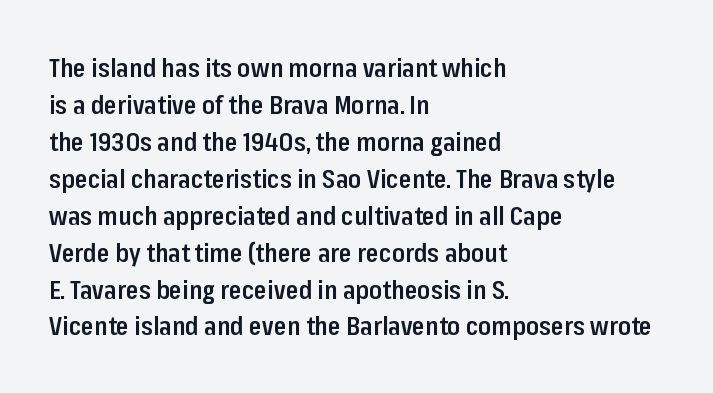
Successive baselines arrive at the customary interval. What weight is shown? A semibold, between regular and bold. The baseline area is clear. Compared with typical body copy, the letter spacing here is the same. When letters stand straight like this, we call the style roman or upright.
